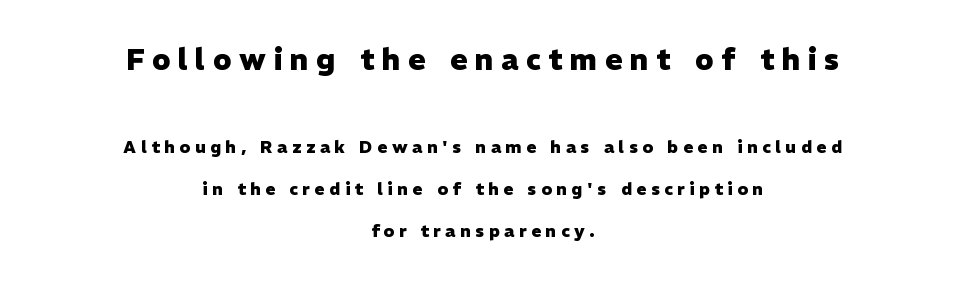
Tracking value appears strongly positive — letters spread wide. Regarding serifs, this sample does without them. The strip under each line holds only bare page. The block sitting higher on the canvas is the one with enlarged characters. Short and long lines alike share a common midpoint. Character widths vary here, with narrow letters taking less room than wide ones.
